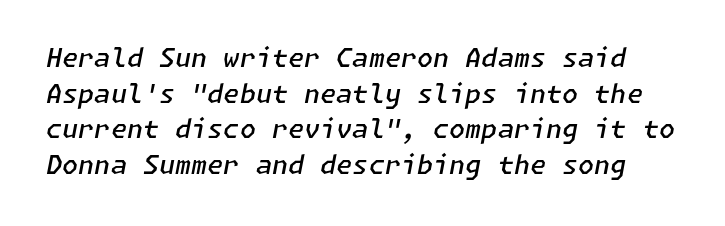
This rendering leaves character spacing at its baseline value. Summary of vertical rhythm: regular, with standard interline spacing. Bare-footed words on every line. Stroke thickness is moderately raised; the sample reads as semibold. Tall strokes in this sample are angled rather than plumb.
